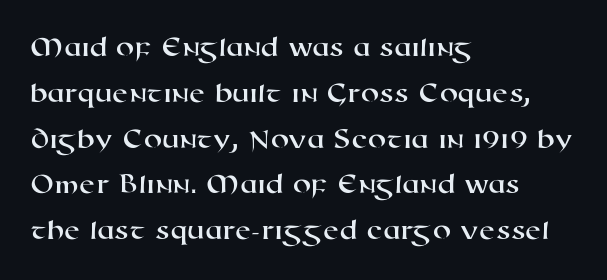
Q: Is the typeface a serif or a sans-serif typeface? A: Sans-serif.
Q: Is the text underlined? A: No.
Q: How is the paragraph aligned? A: Left-aligned.
Q: Is the spacing between letters normal or unusually wide? A: Normal.
Q: Is the spacing between lines tight, normal or loose? A: Normal.
Q: Width (condensed, normal, or wide)? A: Wide.
Q: Stroke contrast? A: High.
Q: x-height? A: Medium.
Q: Monospaced? A: No.
